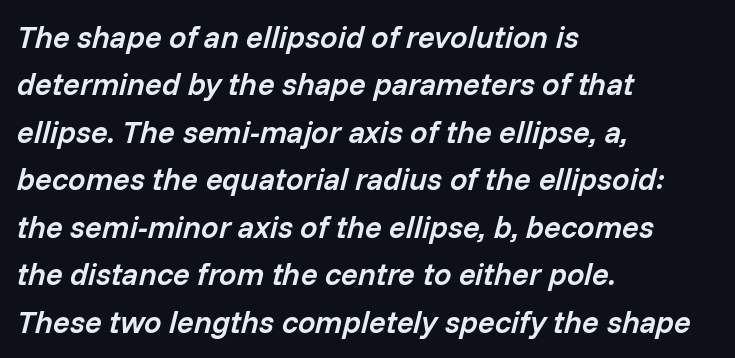
The image shows 31 px semibold type, italic (leaning right); set left-aligned, normal line spacing (1.53x), normal letter spacing, not underlined; low stroke contrast and a medium x-height.
